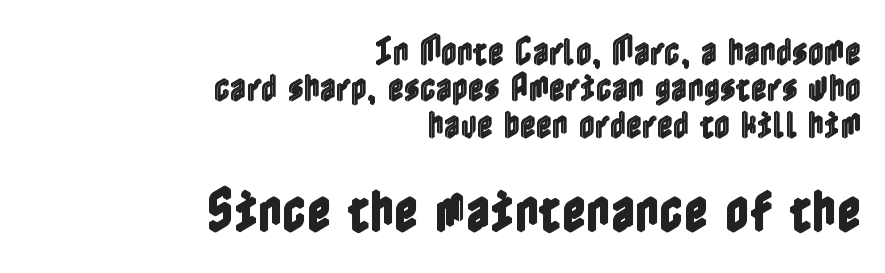
{"italic": "no", "width": "condensed", "x_height": "medium", "underline": "no", "align": "right", "line_spacing_ratio": 1.17, "letter_spacing": "normal", "letter_spacing_em": 0.0, "larger_block": "second", "size_ratio": 1.52, "glyph_px": 47}
